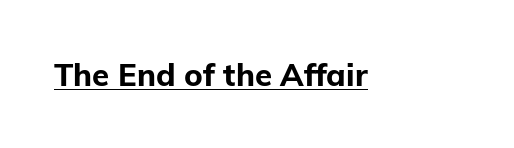
{"serif": "no", "italic": "no", "bold": "yes", "weight": "bold", "width": "normal", "stroke_contrast": "low", "x_height": "medium", "monospaced": "no", "underline": "yes", "letter_spacing": "normal", "letter_spacing_em": 0.0, "glyph_px": 31}
